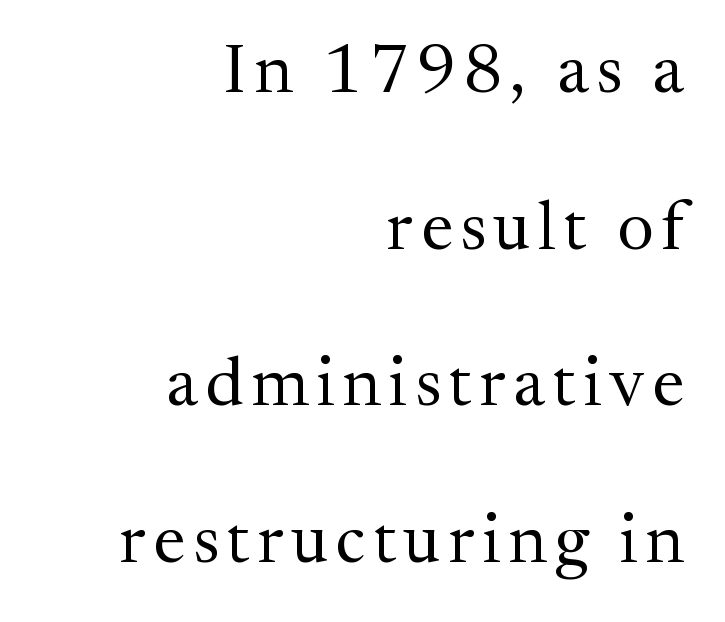
{"serif": "yes", "italic": "no", "bold": "no", "weight": "regular", "width": "normal", "stroke_contrast": "medium", "x_height": "medium", "monospaced": "no", "underline": "no", "align": "right", "line_spacing": "loose", "line_spacing_ratio": 2.27, "glyph_px": 69}
